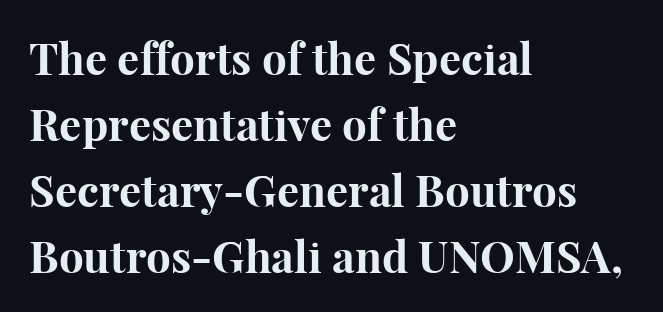
{"serif": "yes", "italic": "no", "bold": "yes", "weight": "bold", "width": "normal", "stroke_contrast": "high", "x_height": "medium", "monospaced": "no", "underline": "no", "align": "left", "line_spacing": "normal", "line_spacing_ratio": 1.5, "letter_spacing": "normal", "letter_spacing_em": 0.0, "glyph_px": 44}
